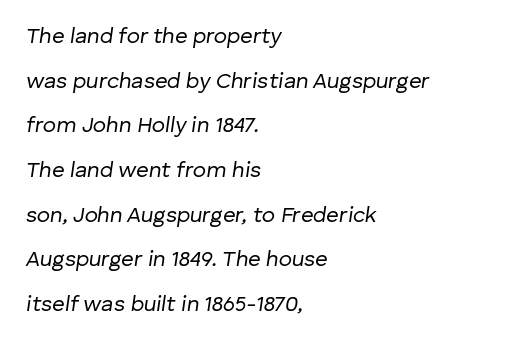
{"italic": "yes", "lean": "right", "slant_degrees": 8, "bold": "no", "underline": "no", "align": "left", "line_spacing": "loose", "line_spacing_ratio": 2.03, "letter_spacing": "normal", "letter_spacing_em": 0.0, "glyph_px": 22}
